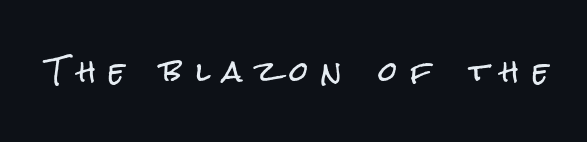
This rendering features lettering with no underline. Ascenders rise straight up at ninety degrees. Substantial extra tracking has been applied to these lines.
